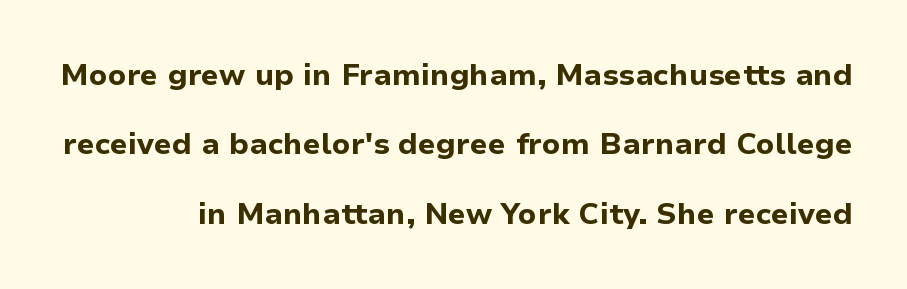
{"serif": "no", "italic": "no", "bold": "yes", "weight": "bold", "width": "normal", "stroke_contrast": "low", "x_height": "medium", "monospaced": "no", "underline": "no", "align": "right", "line_spacing": "loose", "line_spacing_ratio": 2.31, "letter_spacing": "normal", "letter_spacing_em": 0.0, "glyph_px": 30}
